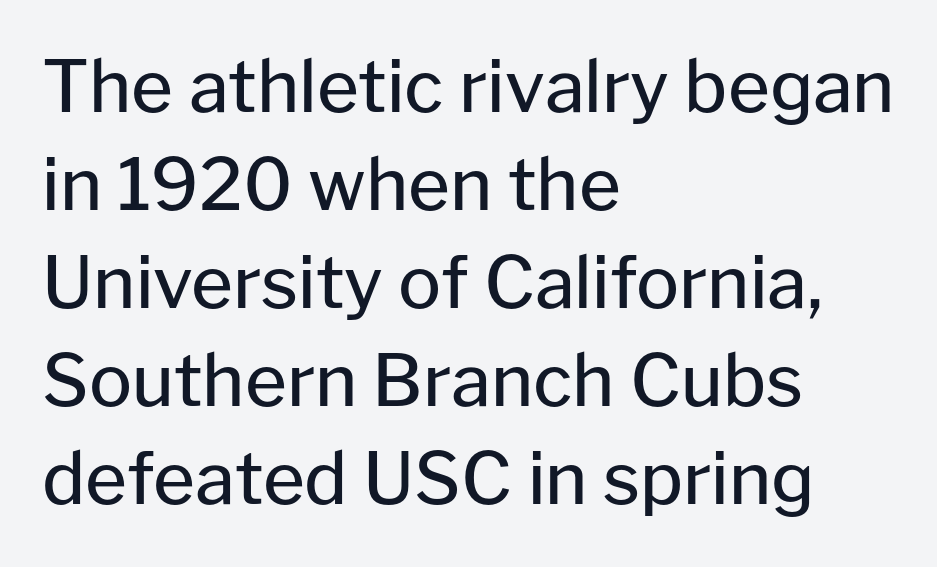
{"serif": "no", "italic": "no", "bold": "no", "weight": "regular", "width": "normal", "stroke_contrast": "low", "x_height": "medium", "monospaced": "no", "underline": "no", "align": "left", "line_spacing": "normal", "line_spacing_ratio": 1.36, "letter_spacing": "normal", "letter_spacing_em": 0.0, "glyph_px": 72}
